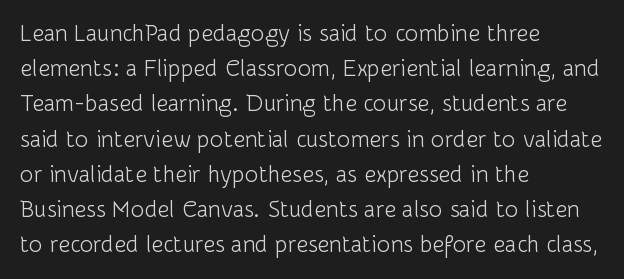
{"italic": "no", "bold": "no", "underline": "no", "align": "left", "line_spacing": "normal", "line_spacing_ratio": 1.53, "letter_spacing": "normal", "letter_spacing_em": 0.0, "glyph_px": 23}
